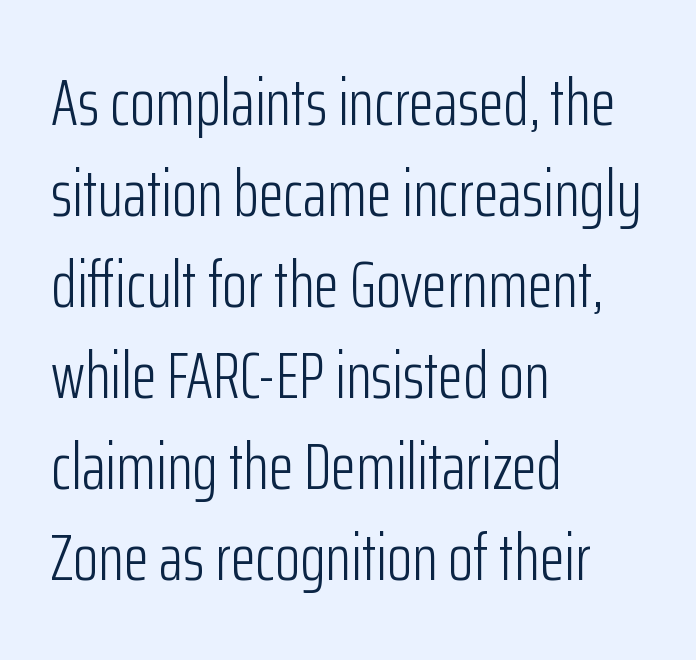
Q: Is the text bold? A: No.
Q: Is the text italic (slanted)? A: No, it is upright.
Q: Is the typeface a serif or a sans-serif typeface? A: Sans-serif.
Q: Is the text underlined? A: No.
Q: How is the paragraph aligned? A: Left-aligned.
Q: Is the spacing between letters normal or unusually wide? A: Normal.
Q: Is the spacing between lines tight, normal or loose? A: Normal.
Q: Width (condensed, normal, or wide)? A: Condensed.
Q: Stroke contrast? A: Low.
Q: x-height? A: Medium.
Q: Monospaced? A: No.
